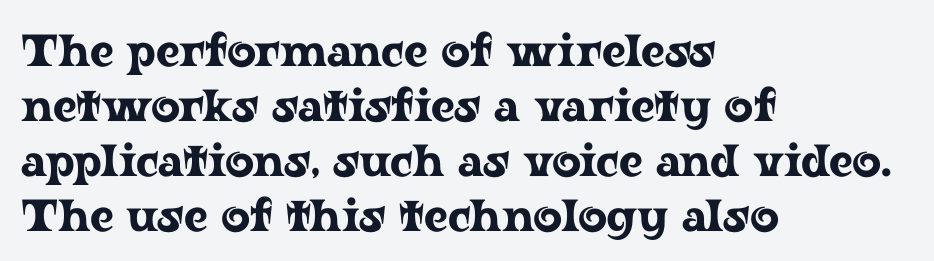
{"serif": "yes", "italic": "no", "width": "wide", "stroke_contrast": "low", "x_height": "medium", "monospaced": "no", "underline": "no", "align": "left", "line_spacing_ratio": 1.22, "letter_spacing": "normal", "letter_spacing_em": 0.0, "glyph_px": 45}
